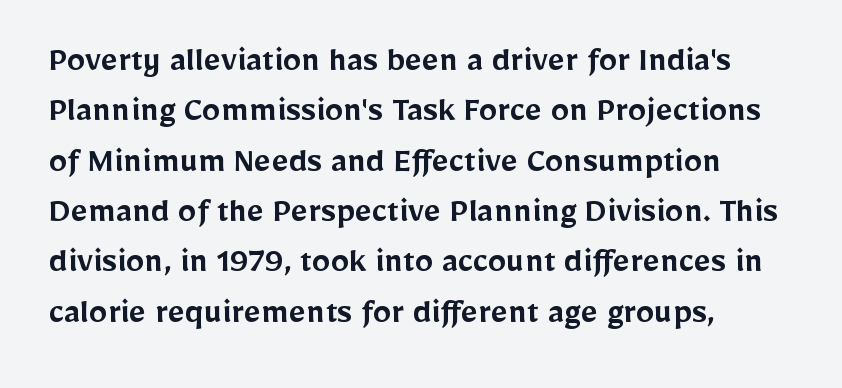
The image shows 37 px semibold sans-serif type, upright; set left-aligned, normal line spacing (1.36x), normal letter spacing, not underlined; low stroke contrast and a medium x-height.
